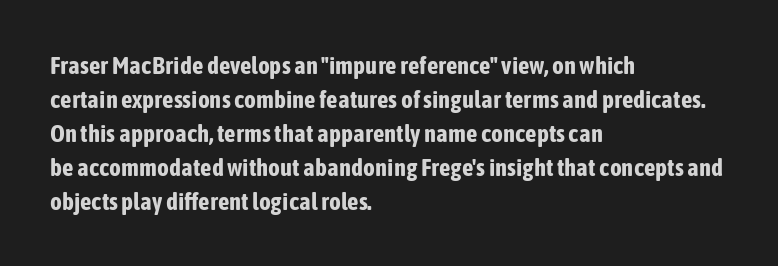
Q: Is the text bold? A: Yes.
Q: Is the text italic (slanted)? A: No, it is upright.
Q: Is the text underlined? A: No.
Q: How is the paragraph aligned? A: Left-aligned.
Q: Is the spacing between letters normal or unusually wide? A: Normal.
Q: Is the spacing between lines tight, normal or loose? A: Normal.
